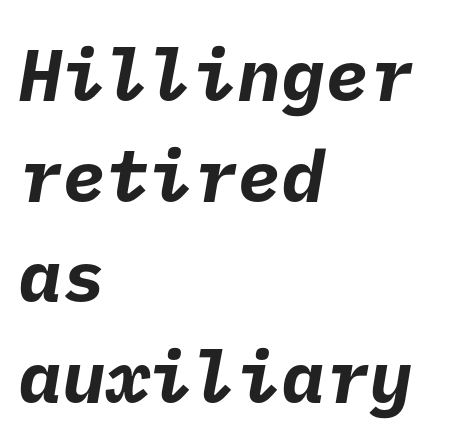
The image shows 73 px bold sans-serif type; set left-aligned, normal line spacing (1.38x), normal letter spacing, not underlined; low stroke contrast and a medium x-height.
